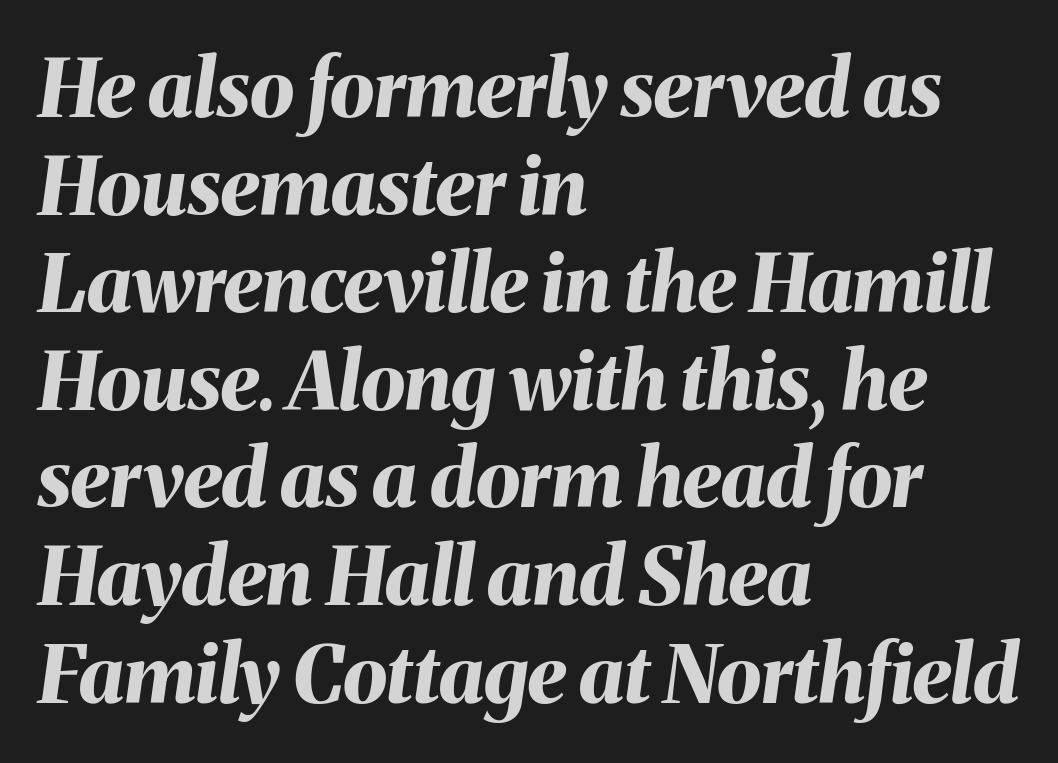
The image shows 80 px bold type, italic (leaning right); set left-aligned, line spacing 1.22x, normal letter spacing, not underlined; medium stroke contrast and a medium x-height.
